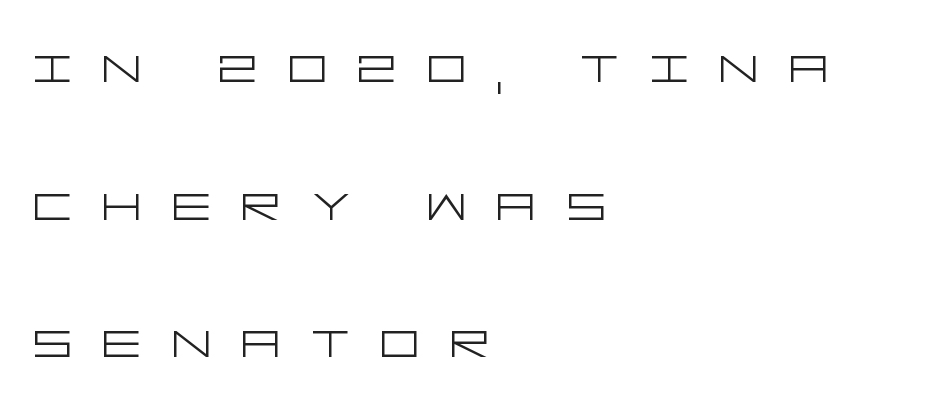
The image shows 62 px light, wide sans-serif type, upright; set left-aligned, loose line spacing (2.22x), unusually wide letter spacing (+0.48 em), not underlined; low stroke contrast and a large x-height.
